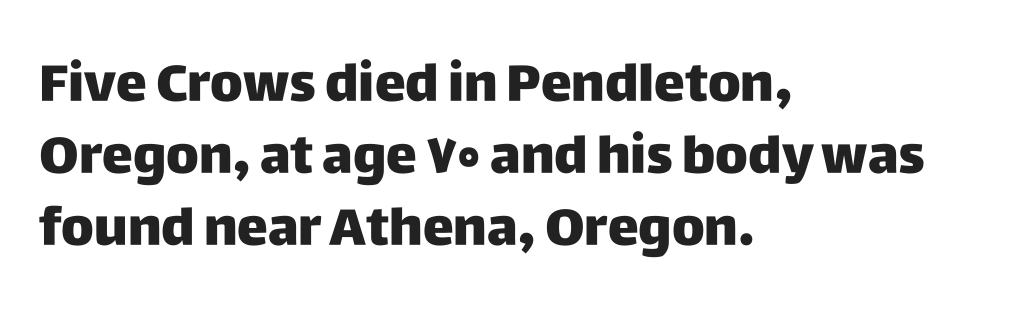
The foot of each line stays bare and open. Font category for this specimen: sans-serif. Varying glyph widths throughout — classic text-font behaviour. The text block is weighted toward the left margin, trailing off unevenly rightward. If you drew a line through each stem, it would be perfectly vertical. Nothing unusual about the tracking: characters are spaced as the font intends.
